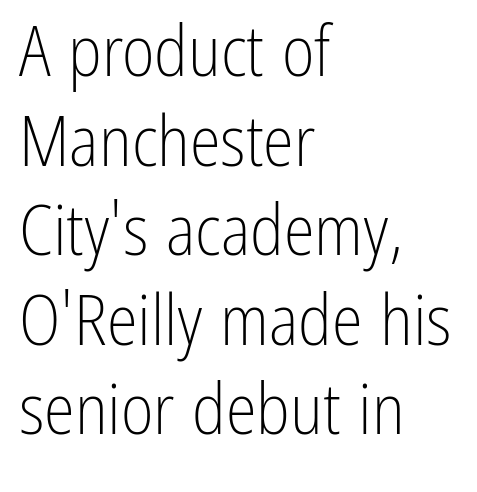
The image shows 70 px light, condensed sans-serif type, upright; set left-aligned, normal line spacing (1.28x), normal letter spacing, not underlined; low stroke contrast and a medium x-height.
